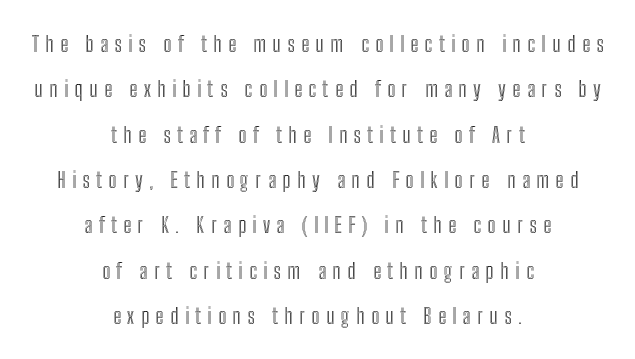
{"italic": "no", "underline": "no", "align": "center", "line_spacing": "loose", "line_spacing_ratio": 2.06, "letter_spacing": "wide", "letter_spacing_em": 0.29, "glyph_px": 22}
